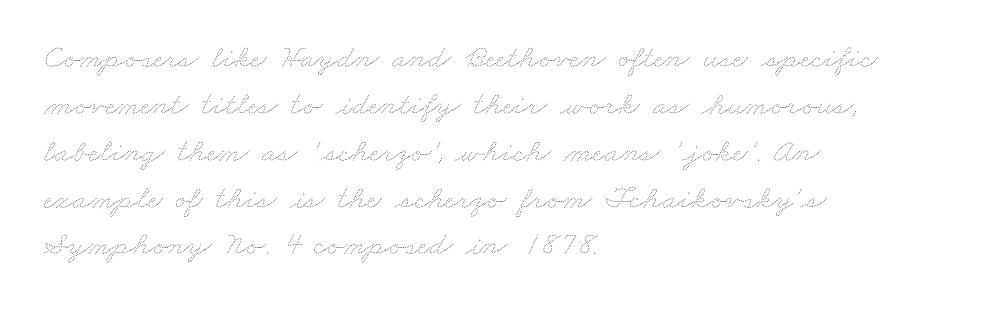
The image shows 33 px thin, wide type; set left-aligned, normal line spacing (1.42x), normal letter spacing, not underlined; medium stroke contrast and a small x-height.
